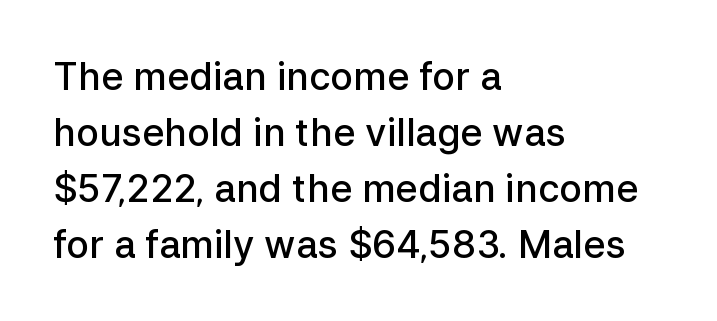
The image shows 38 px semibold sans-serif type, upright; set left-aligned, normal line spacing (1.47x), normal letter spacing, not underlined; low stroke contrast and a medium x-height.
